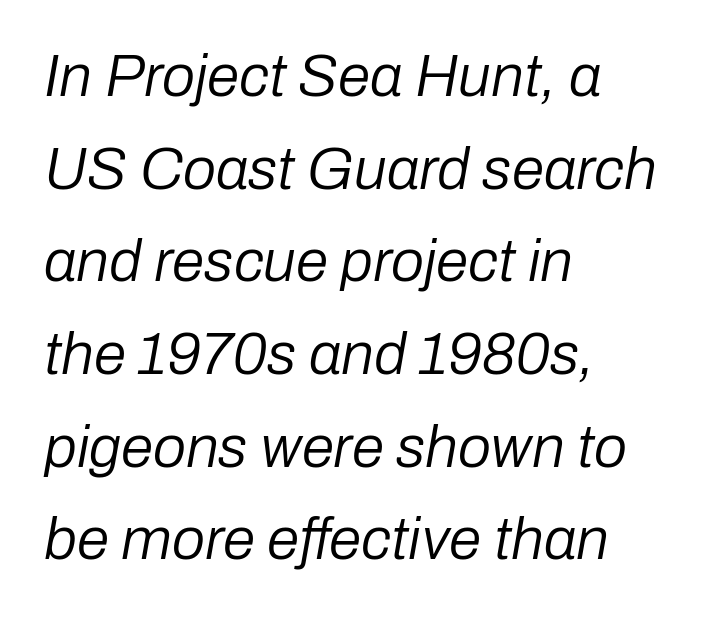
Q: Is the text bold? A: No.
Q: Is the text italic (slanted)? A: Yes, it leans right by about 10 degrees.
Q: Is the text underlined? A: No.
Q: How is the paragraph aligned? A: Left-aligned.
Q: Is the spacing between letters normal or unusually wide? A: Normal.
Q: Is the spacing between lines tight, normal or loose? A: Normal.
Q: Width (condensed, normal, or wide)? A: Normal.
Q: Stroke contrast? A: Low.
Q: x-height? A: Medium.
Q: Monospaced? A: No.
